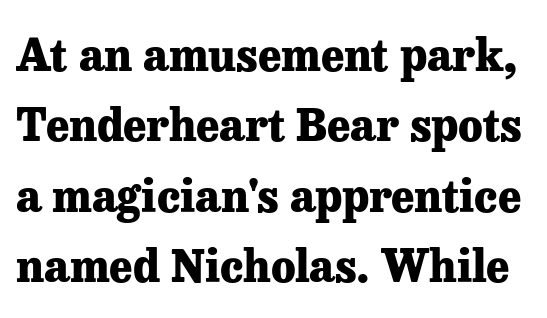
Are there feet on the stems? There are — it's a serif. Leading: standard. Posture: upright roman. The baseline area is clear. In terms of letterspacing, this is plain default setting.
